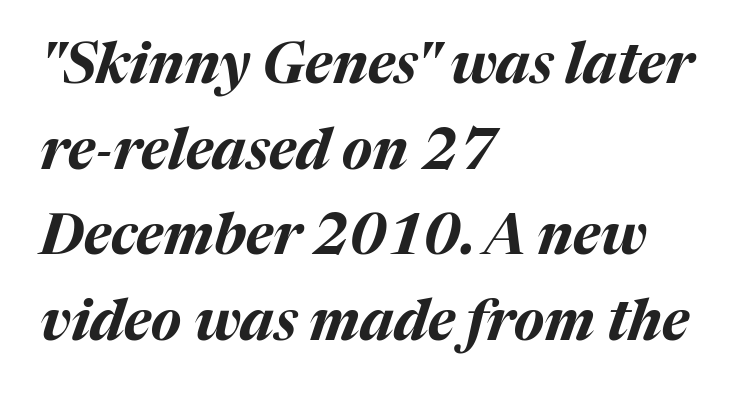
{"italic": "yes", "lean": "right", "slant_degrees": 17, "bold": "yes", "weight": "bold", "width": "normal", "stroke_contrast": "medium", "x_height": "medium", "monospaced": "no", "underline": "no", "align": "left", "line_spacing": "normal", "line_spacing_ratio": 1.53, "letter_spacing": "normal", "letter_spacing_em": 0.0, "glyph_px": 56}
